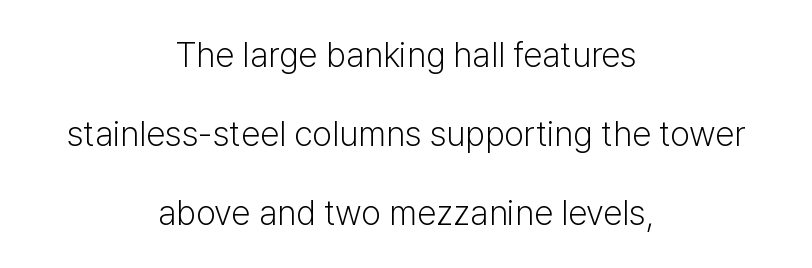
The image shows 35 px light sans-serif type, upright; set centered, loose line spacing (2.26x), normal letter spacing, not underlined; low stroke contrast and a medium x-height.
